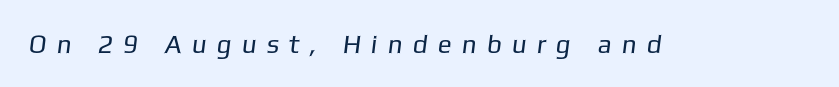
The image shows 26 px text type; set unusually wide letter spacing (+0.39 em), not underlined.
